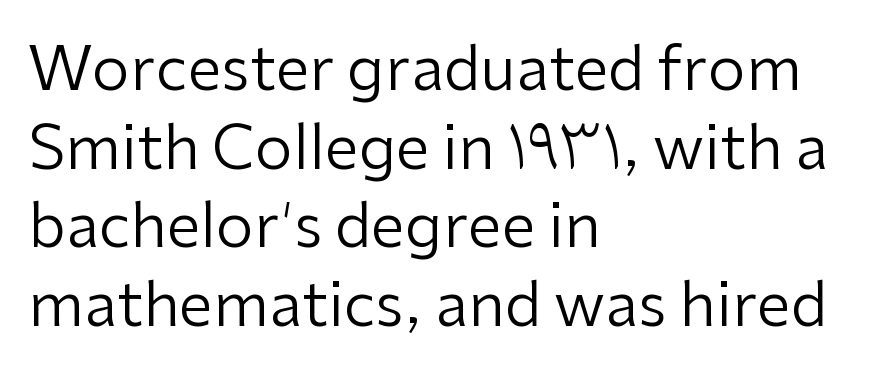
The image shows 61 px regular-weight sans-serif type, upright; set left-aligned, normal line spacing (1.29x), normal letter spacing, not underlined; low stroke contrast and a medium x-height.
